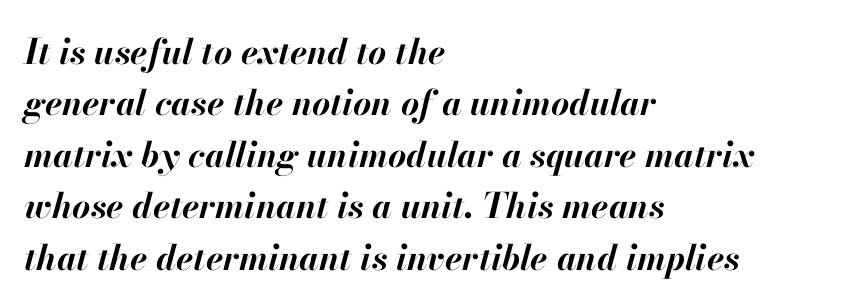
Q: Is the text bold? A: Yes.
Q: Is the text italic (slanted)? A: Yes, it leans right by about 13 degrees.
Q: Is the text underlined? A: No.
Q: How is the paragraph aligned? A: Left-aligned.
Q: Is the spacing between letters normal or unusually wide? A: Normal.
Q: Is the spacing between lines tight, normal or loose? A: Normal.
Q: Width (condensed, normal, or wide)? A: Normal.
Q: Stroke contrast? A: High.
Q: x-height? A: Small.
Q: Monospaced? A: No.
